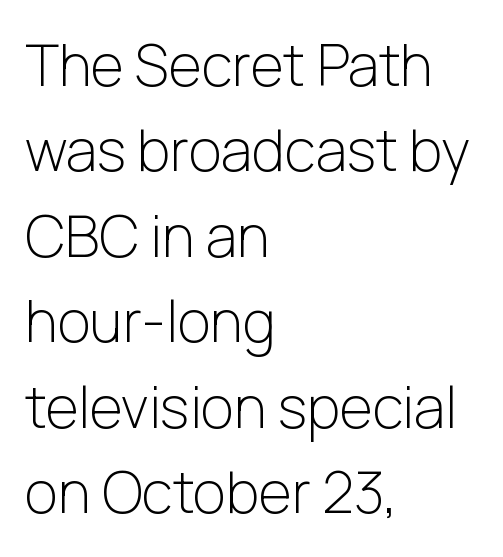
Letterform terminals end flat and unadorned throughout the passage. These lines were composed using upright roman letters. No letter is thick-stroked: the sample isn't bold. The letters advance in unequal steps, a hallmark of proportional type. This rendering features lettering with no underline. Regular leading.
